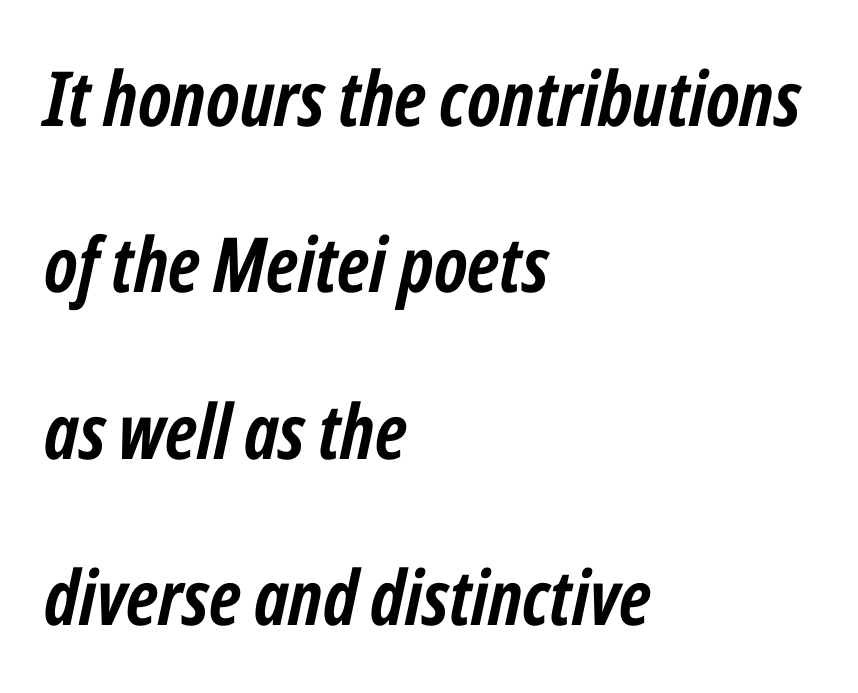
Q: Is the text bold? A: Yes.
Q: Is the text italic (slanted)? A: Yes, it leans right by about 12 degrees.
Q: Is the text underlined? A: No.
Q: How is the paragraph aligned? A: Left-aligned.
Q: Is the spacing between letters normal or unusually wide? A: Normal.
Q: Is the spacing between lines tight, normal or loose? A: Loose.
Q: Width (condensed, normal, or wide)? A: Condensed.
Q: Stroke contrast? A: Low.
Q: x-height? A: Medium.
Q: Monospaced? A: No.
